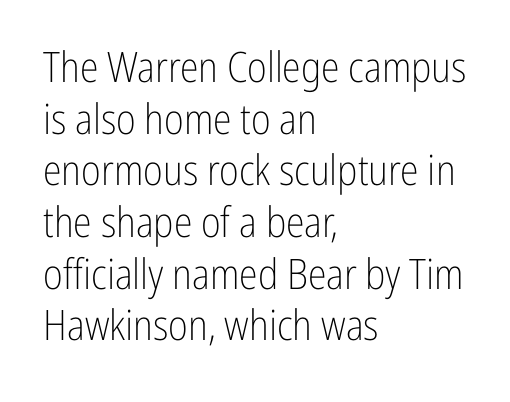
Q: Is the text bold? A: No.
Q: Is the text italic (slanted)? A: No, it is upright.
Q: Is the typeface a serif or a sans-serif typeface? A: Sans-serif.
Q: Is the text underlined? A: No.
Q: How is the paragraph aligned? A: Left-aligned.
Q: Is the spacing between letters normal or unusually wide? A: Normal.
Q: Width (condensed, normal, or wide)? A: Condensed.
Q: Stroke contrast? A: Low.
Q: x-height? A: Medium.
Q: Monospaced? A: No.
